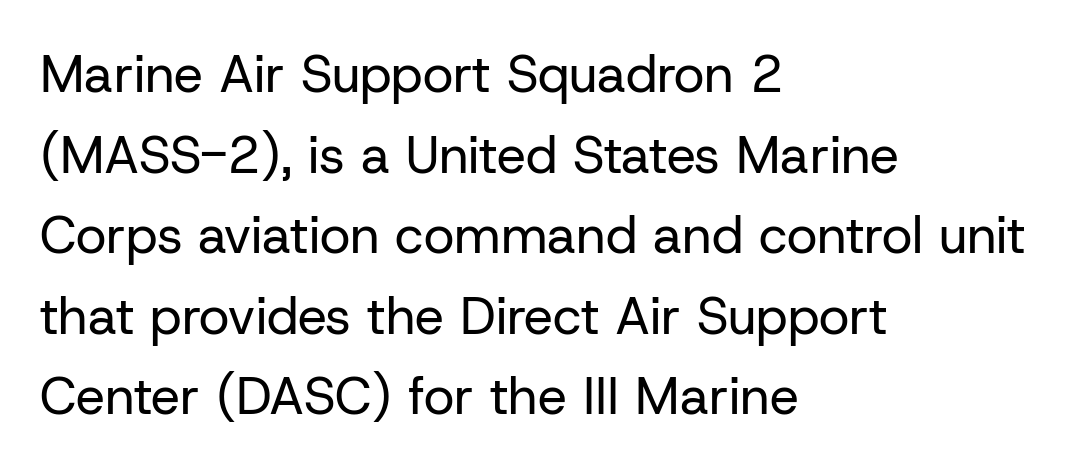
The string is rendered with underlining switched off. The typesetting does not lean heavy: it is not bold. Characters remain perfectly vertical along every line. What stands out about the letter spacing? Nothing — it is the standard amount. This sample uses a sans-serif face. The compositor pushed each line to the left boundary.
